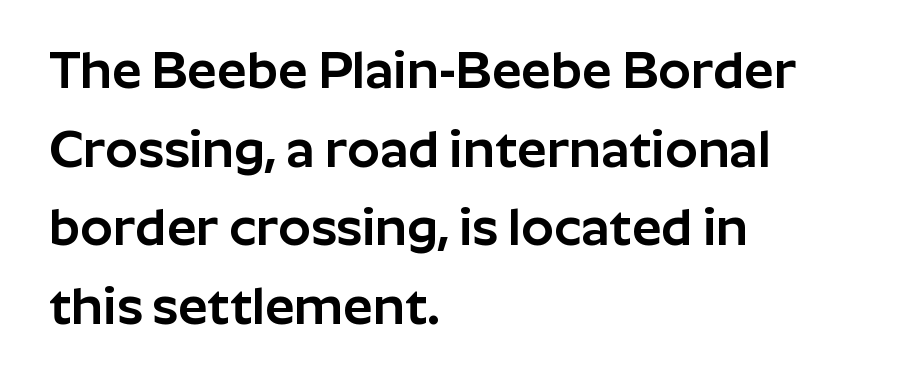
The leading is moderate, giving the passage an even texture. The typesetter chose a ragged-right arrangement here. The face used here is a sans, in the tradition of grotesques and geometrics. Do the letters lean? They stand straight. The letters sit at their default tracking, neither squeezed nor spread. Quick note: underline off.
